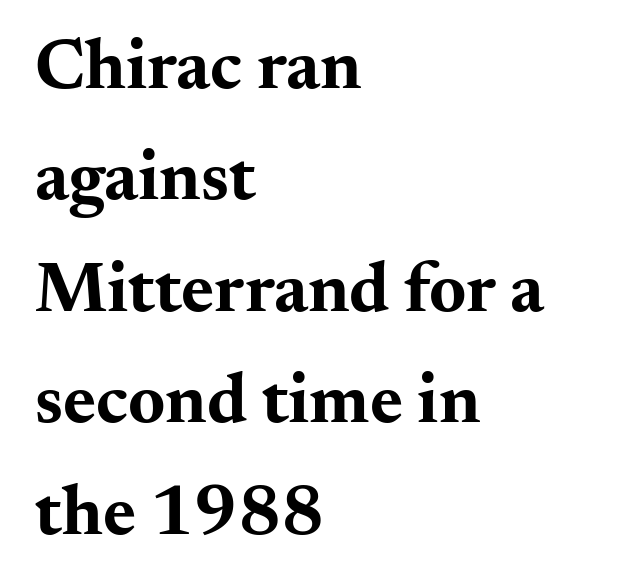
The rendering uses a bold face; every stroke is thick and dark. No extra tracking has been applied to these lines. The words here are not underlined. Line beginnings align vertically; line endings do not. The letters advance in unequal steps, a hallmark of proportional type.
